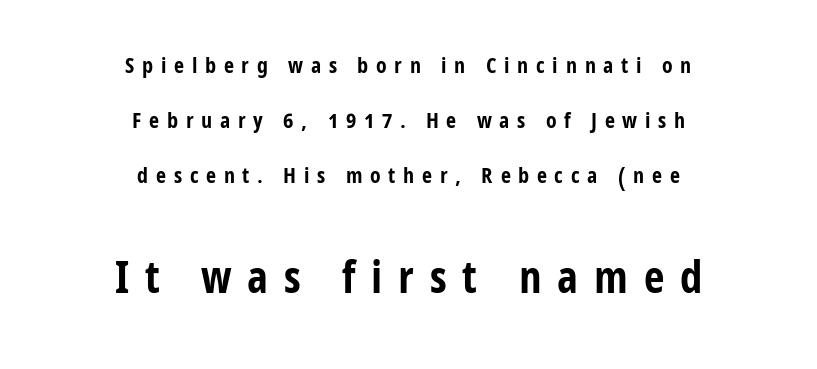
Q: Is the text bold? A: Yes.
Q: Is the text italic (slanted)? A: No, it is upright.
Q: Is the typeface a serif or a sans-serif typeface? A: Sans-serif.
Q: Is the text underlined? A: No.
Q: How is the paragraph aligned? A: Centered.
Q: Is the spacing between letters normal or unusually wide? A: Unusually wide.
Q: Is the spacing between lines tight, normal or loose? A: Loose.
Q: Which block of text is set in a larger size, the first (top) or the second (bottom)? A: The second (bottom) one.
Q: Width (condensed, normal, or wide)? A: Condensed.
Q: Stroke contrast? A: Low.
Q: x-height? A: Medium.
Q: Monospaced? A: No.
